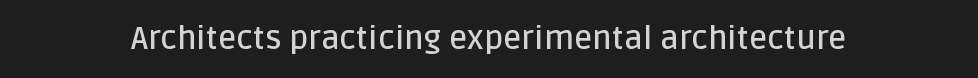
The letters stand upright; this is a roman face. Heft: intermediate — a semibold. Here the glyphs are tracked normally, forming tight word shapes. Look at the bottom of the vertical strokes: they stop flat, with no serifs. Descenders are the only things crossing below the line.
